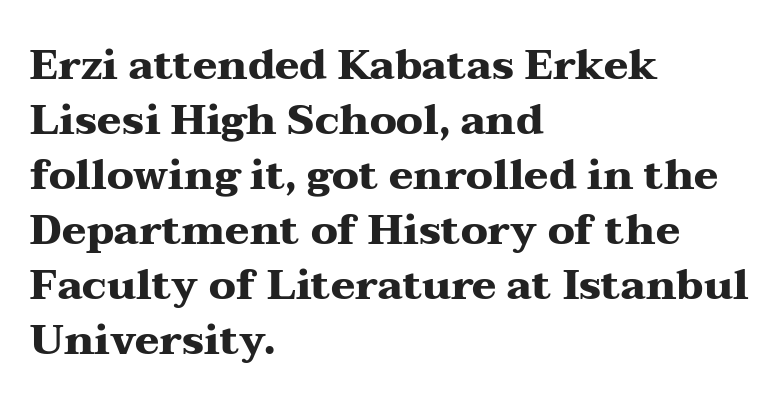
Spacing verdict: proportional, widths tailored to each character. Type without underlining. Type style note: has serifs. This rendering uses left alignment, leaving the right contour irregular. Does extra space separate the letters? No, they use regular spacing.
